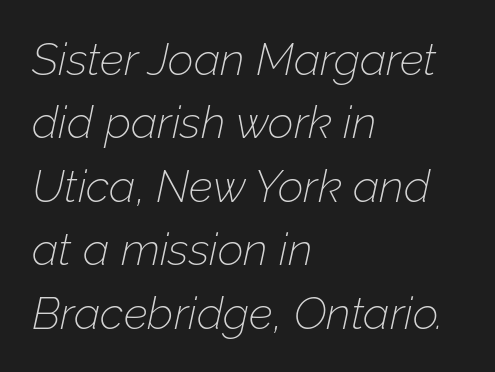
The image shows 45 px thin type, italic (leaning right); set left-aligned, normal line spacing (1.41x), normal letter spacing, not underlined; low stroke contrast and a medium x-height.
